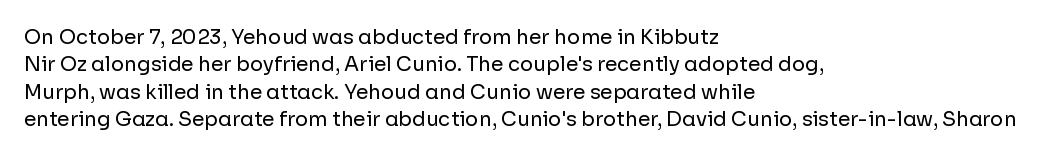
The image shows 20 px text type, upright; set left-aligned, normal line spacing (1.37x), normal letter spacing, not underlined.
